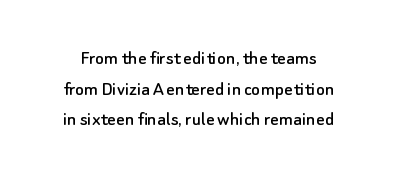
The image shows 21 px text type, upright; set normal line spacing (1.46x), normal letter spacing, not underlined.
